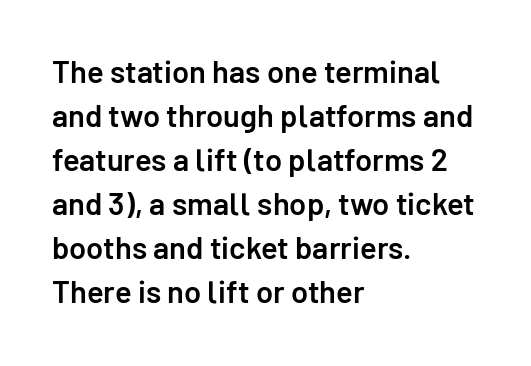
Caption: multi-line text, flush left, ragged right. How heavy is the stroke? Medium-heavy — a semibold, shy of bold. Does the lettering tilt? It doesn't — this is upright. Note the varied advance widths — an 'i' is clearly narrower than an 'm'. Clear beneath every line of the passage.
